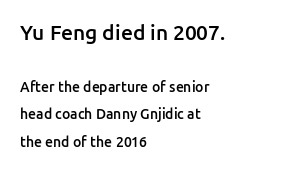
Q: Is the text bold? A: Semi-bold.
Q: Is the text italic (slanted)? A: No, it is upright.
Q: Is the text underlined? A: No.
Q: How is the paragraph aligned? A: Left-aligned.
Q: Is the spacing between letters normal or unusually wide? A: Normal.
Q: Is the spacing between lines tight, normal or loose? A: Loose.
Q: Which block of text is set in a larger size, the first (top) or the second (bottom)? A: The first (top) one.
